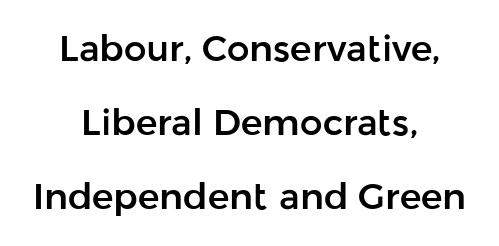
Q: Is the text italic (slanted)? A: No, it is upright.
Q: Is the typeface a serif or a sans-serif typeface? A: Sans-serif.
Q: Is the text underlined? A: No.
Q: How is the paragraph aligned? A: Centered.
Q: Is the spacing between letters normal or unusually wide? A: Normal.
Q: Is the spacing between lines tight, normal or loose? A: Loose.
Q: Width (condensed, normal, or wide)? A: Normal.
Q: Stroke contrast? A: Low.
Q: x-height? A: Medium.
Q: Monospaced? A: No.
